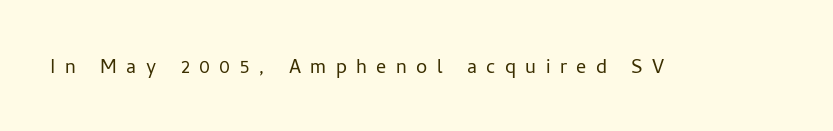
The image shows 25 px text type, upright; set unusually wide letter spacing (+0.38 em), not underlined.
